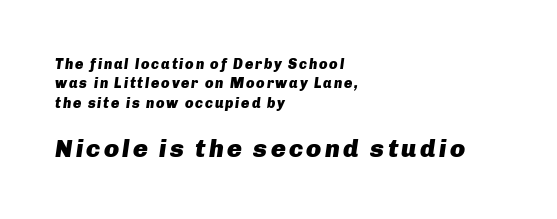
Q: Is the text bold? A: Yes.
Q: Is the text italic (slanted)? A: Yes, it leans right by about 8 degrees.
Q: Is the text underlined? A: No.
Q: How is the paragraph aligned? A: Left-aligned.
Q: Is the spacing between lines tight, normal or loose? A: Normal.
Q: Which block of text is set in a larger size, the first (top) or the second (bottom)? A: The second (bottom) one.
